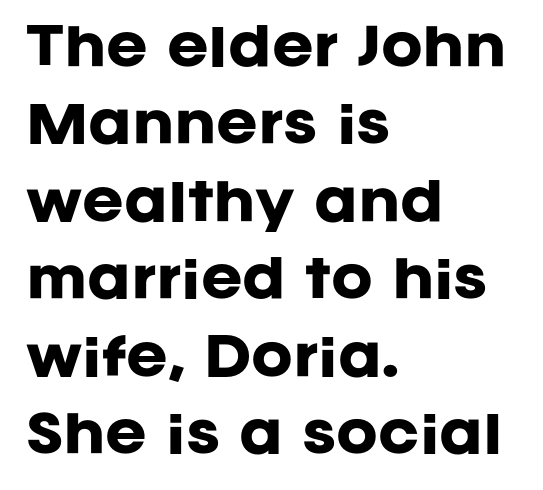
The image shows 50 px heavy sans-serif type, upright; set left-aligned, normal line spacing (1.55x), normal letter spacing, not underlined; low stroke contrast and a large x-height.
